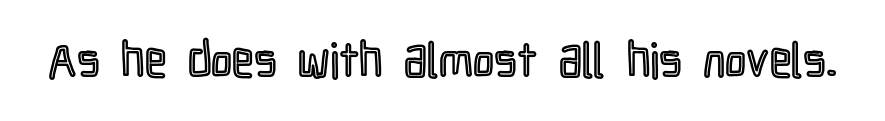
{"italic": "no", "width": "condensed", "x_height": "medium", "monospaced": "no", "underline": "no", "letter_spacing": "normal", "letter_spacing_em": 0.0, "glyph_px": 48}
